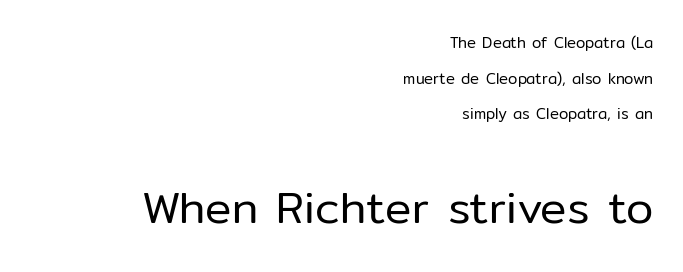
{"serif": "no", "italic": "no", "bold": "no", "weight": "regular", "width": "normal", "stroke_contrast": "low", "x_height": "medium", "monospaced": "no", "underline": "no", "align": "right", "line_spacing": "loose", "line_spacing_ratio": 2.37, "letter_spacing": "normal", "letter_spacing_em": 0.0, "larger_block": "second", "size_ratio": 2.93, "glyph_px": 44}
